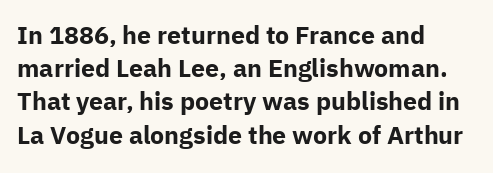
Q: Is the text bold? A: Yes.
Q: Is the text italic (slanted)? A: No, it is upright.
Q: Is the text underlined? A: No.
Q: How is the paragraph aligned? A: Left-aligned.
Q: Is the spacing between letters normal or unusually wide? A: Normal.
Q: Is the spacing between lines tight, normal or loose? A: Normal.
